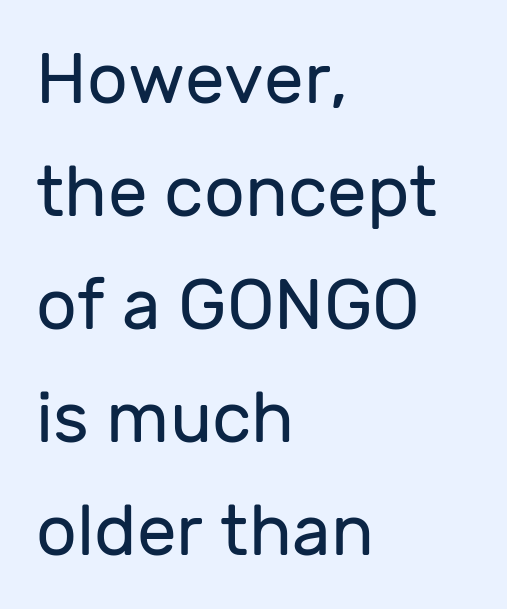
The image shows 71 px regular-weight sans-serif type, upright; set left-aligned, normal line spacing (1.59x), normal letter spacing, not underlined; low stroke contrast and a medium x-height.
